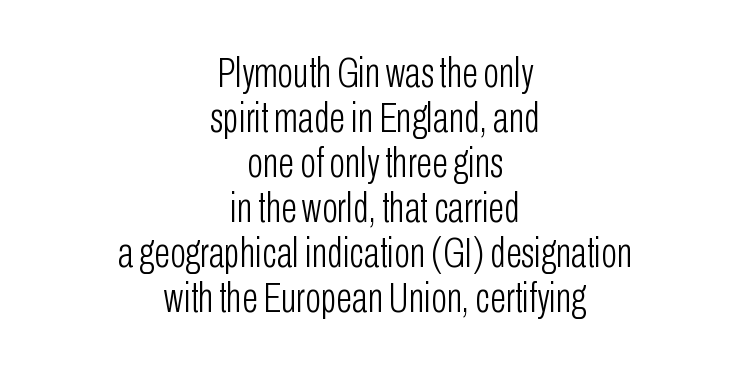
{"serif": "no", "italic": "no", "bold": "no", "weight": "light", "width": "condensed", "stroke_contrast": "low", "x_height": "medium", "monospaced": "no", "underline": "no", "align": "center", "line_spacing": "tight", "line_spacing_ratio": 1.07, "letter_spacing": "normal", "letter_spacing_em": 0.0, "glyph_px": 42}
